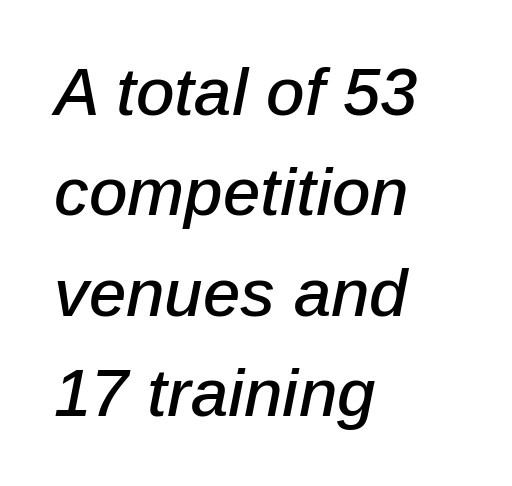
Q: Is the text italic (slanted)? A: Yes, it leans right by about 12 degrees.
Q: Is the text underlined? A: No.
Q: How is the paragraph aligned? A: Left-aligned.
Q: Is the spacing between letters normal or unusually wide? A: Normal.
Q: Is the spacing between lines tight, normal or loose? A: Normal.
Q: Width (condensed, normal, or wide)? A: Normal.
Q: Stroke contrast? A: Low.
Q: x-height? A: Medium.
Q: Monospaced? A: No.
